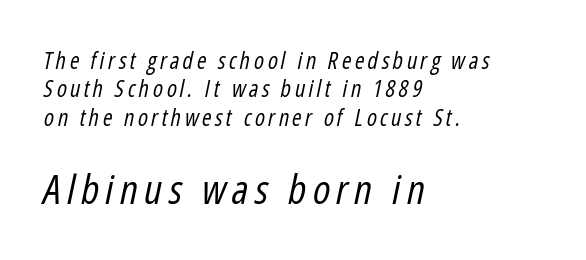
{"italic": "yes", "lean": "right", "slant_degrees": 12, "bold": "no", "weight": "regular", "width": "condensed", "stroke_contrast": "low", "x_height": "medium", "monospaced": "no", "underline": "no", "align": "left", "line_spacing_ratio": 1.23, "larger_block": "second", "size_ratio": 1.74, "glyph_px": 40}
